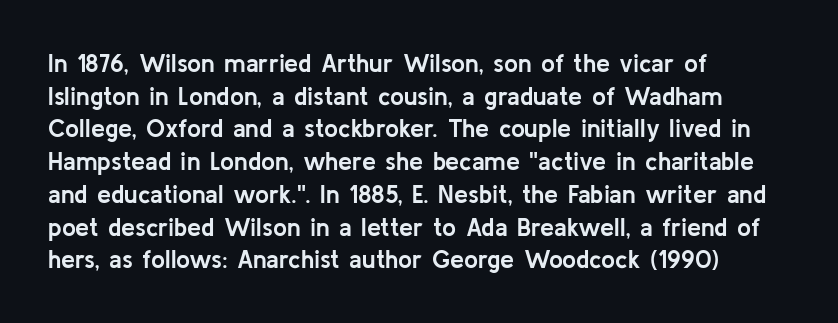
{"italic": "no", "bold": "yes", "underline": "no", "align": "left", "line_spacing": "normal", "line_spacing_ratio": 1.31, "letter_spacing": "normal", "letter_spacing_em": 0.0, "glyph_px": 25}
